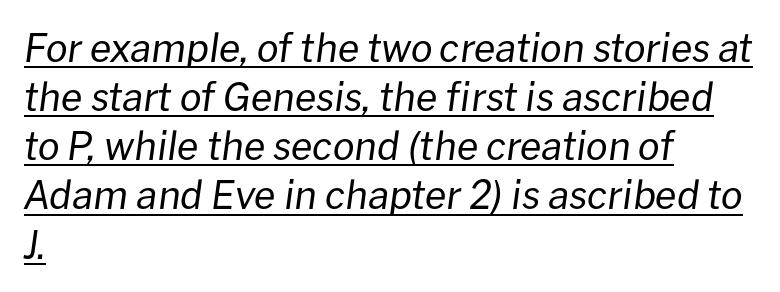
{"italic": "yes", "lean": "right", "slant_degrees": 8, "bold": "no", "weight": "regular", "width": "normal", "stroke_contrast": "low", "x_height": "medium", "monospaced": "no", "underline": "yes", "align": "left", "line_spacing": "normal", "line_spacing_ratio": 1.26, "letter_spacing": "normal", "letter_spacing_em": 0.0, "glyph_px": 39}
